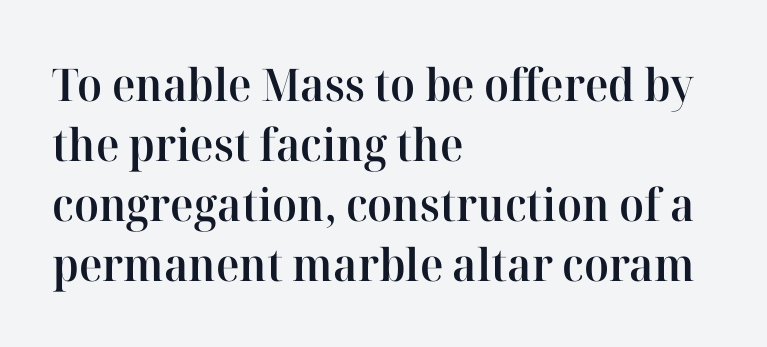
The zone under the glyphs is completely vacant. These lines are rendered in a variable-pitch font. How heavy is the stroke? Medium-heavy — a semibold, shy of bold. Typographically, this falls in the serif category. Every row of glyphs begins at an identical x-position on the left.
